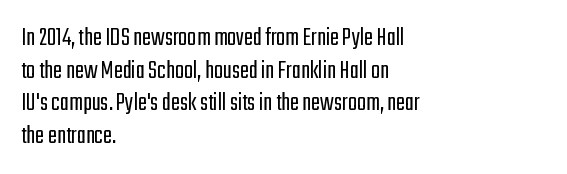
Q: Is the text bold? A: No.
Q: Is the text italic (slanted)? A: No, it is upright.
Q: Is the text underlined? A: No.
Q: How is the paragraph aligned? A: Left-aligned.
Q: Is the spacing between letters normal or unusually wide? A: Normal.
